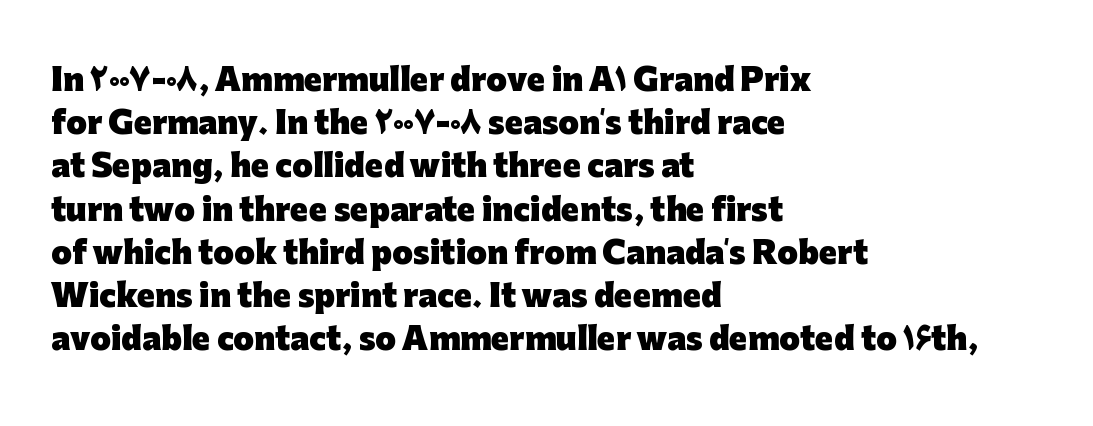
{"serif": "no", "italic": "no", "bold": "yes", "weight": "heavy", "width": "normal", "stroke_contrast": "low", "x_height": "medium", "monospaced": "no", "underline": "no", "align": "left", "line_spacing": "normal", "line_spacing_ratio": 1.44, "letter_spacing": "normal", "letter_spacing_em": 0.0, "glyph_px": 30}
